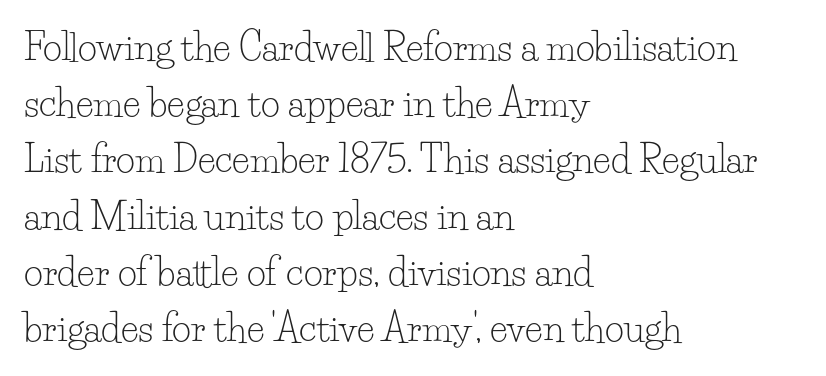
Bold? No — there's no thickening of the strokes. The letters stand upright; this is a roman face. Varying glyph widths throughout — classic text-font behaviour. The block of text has a typical density, with ordinary space between rows. Glyph-to-glyph distance matches everyday printed text.
